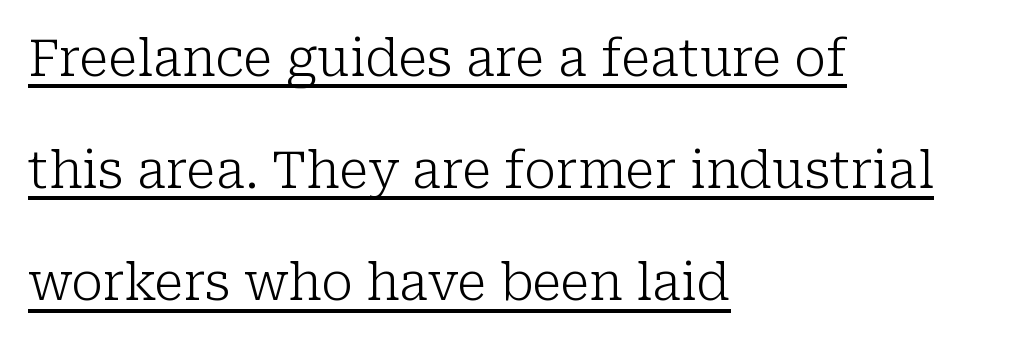
The compositor pushed each line to the left boundary. Stems and bowls with no extra thickness — not bold. Observe the serifs anchoring each vertical stroke in this sample. Caption: lettering with a line underneath. Tall strokes in this sample are plumb rather than angled. Is this a fixed-width face? No — the glyphs have proportional, varying widths.
